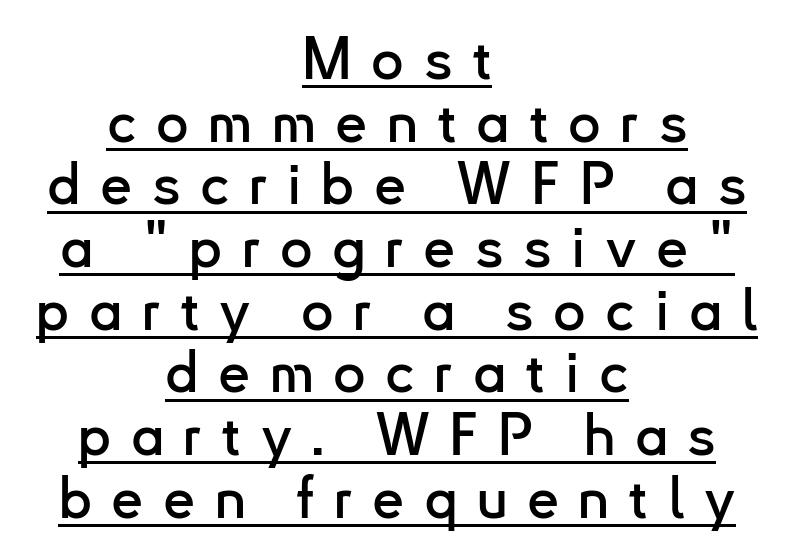
{"serif": "no", "italic": "no", "width": "normal", "stroke_contrast": "low", "x_height": "small", "monospaced": "no", "underline": "yes", "align": "center", "line_spacing": "tight", "line_spacing_ratio": 1.1, "letter_spacing": "wide", "letter_spacing_em": 0.34, "glyph_px": 57}
